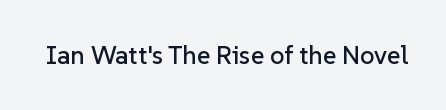
The image shows 26 px text type, upright; set normal letter spacing, not underlined.
